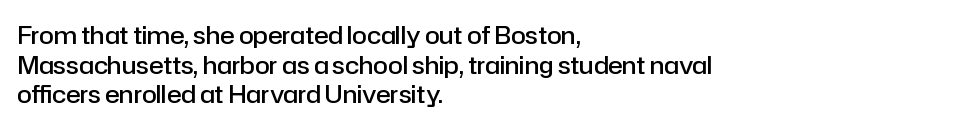
Q: Is the text bold? A: Semi-bold.
Q: Is the text italic (slanted)? A: No, it is upright.
Q: Is the text underlined? A: No.
Q: How is the paragraph aligned? A: Left-aligned.
Q: Is the spacing between letters normal or unusually wide? A: Normal.
